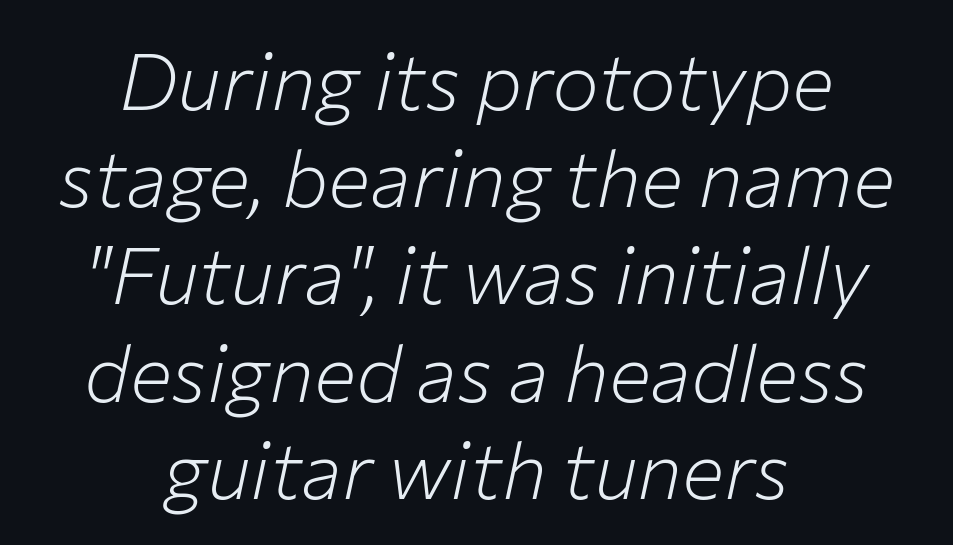
{"italic": "yes", "lean": "right", "slant_degrees": 12, "bold": "no", "weight": "light", "width": "normal", "stroke_contrast": "low", "x_height": "medium", "monospaced": "no", "underline": "no", "align": "center", "line_spacing_ratio": 1.23, "letter_spacing": "normal", "letter_spacing_em": 0.0, "glyph_px": 79}
